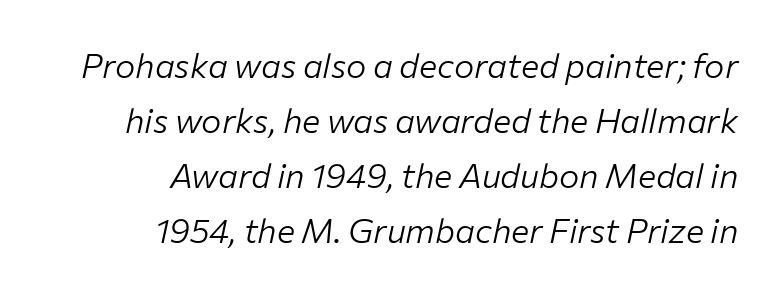
Here the designer chose a conventional face with non-uniform glyph widths. The rendering uses a moderate line-height, typical for paragraphs. The typeface has the unassuming heft of standard copy or less. Typeset ragged left — the right edge is the straight one. Lines of text with bare space underneath. Looking at the ascenders, they clearly lean.
